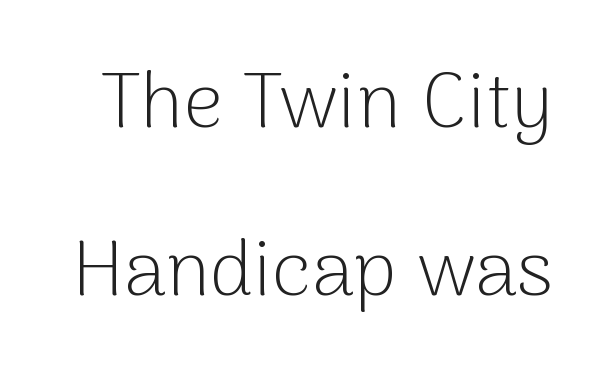
{"serif": "no", "italic": "no", "bold": "no", "weight": "light", "width": "normal", "stroke_contrast": "low", "x_height": "medium", "monospaced": "no", "underline": "no", "line_spacing": "loose", "line_spacing_ratio": 2.15, "letter_spacing": "normal", "letter_spacing_em": 0.0, "glyph_px": 78}
